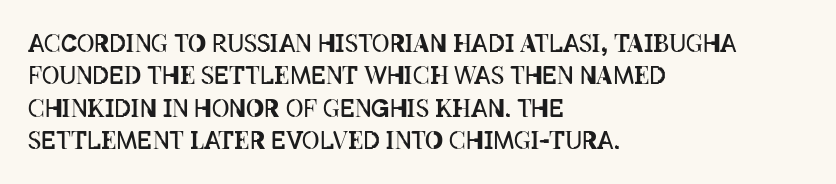
Q: Is the text bold? A: No.
Q: Is the text italic (slanted)? A: No, it is upright.
Q: Is the text underlined? A: No.
Q: How is the paragraph aligned? A: Left-aligned.
Q: Is the spacing between letters normal or unusually wide? A: Normal.
Q: Is the spacing between lines tight, normal or loose? A: Normal.
